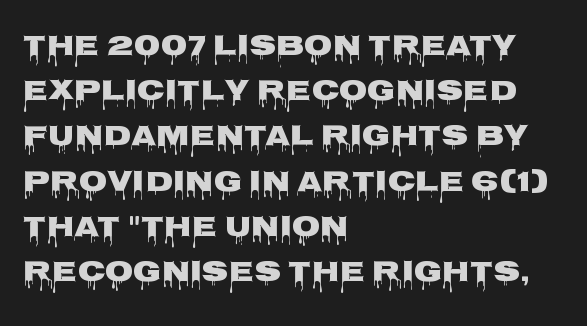
You could call the tracking neutral — neither tight nor loose. Is this a fixed-width face? No — the glyphs have proportional, varying widths. Does the type have serifs? No, each stem ends abruptly. This rendering uses left alignment, leaving the right contour irregular.
